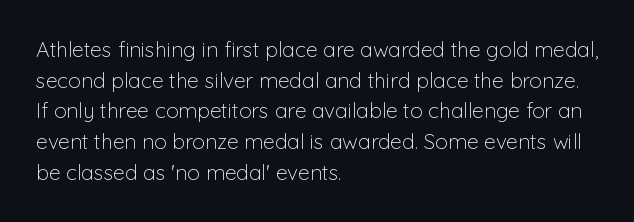
{"italic": "no", "bold": "no", "underline": "no", "align": "left", "line_spacing": "normal", "line_spacing_ratio": 1.46, "letter_spacing": "normal", "letter_spacing_em": 0.0, "glyph_px": 21}
